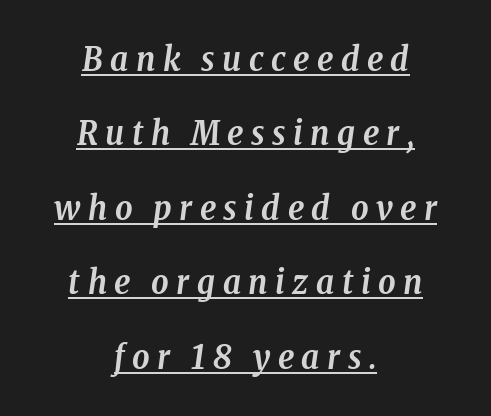
Q: Is the text bold? A: Yes.
Q: Is the text italic (slanted)? A: Yes, it leans right by about 8 degrees.
Q: Is the typeface a serif or a sans-serif typeface? A: Serif.
Q: Is the text underlined? A: Yes.
Q: How is the paragraph aligned? A: Centered.
Q: Is the spacing between letters normal or unusually wide? A: Unusually wide.
Q: Is the spacing between lines tight, normal or loose? A: Loose.
Q: Width (condensed, normal, or wide)? A: Condensed.
Q: Stroke contrast? A: Low.
Q: x-height? A: Medium.
Q: Monospaced? A: No.
